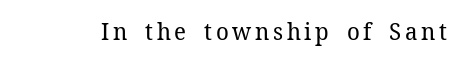
Only glyphs here, with clear space below each row. Posture: upright roman. The font is comparable to plain body text, perhaps lighter.
